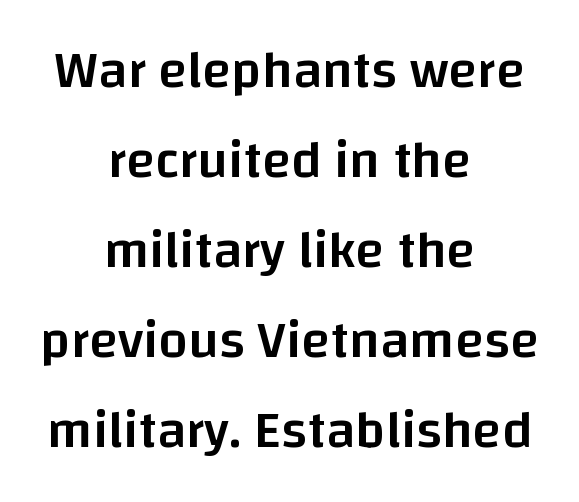
{"serif": "no", "italic": "no", "bold": "semi", "weight": "semibold", "width": "normal", "stroke_contrast": "low", "x_height": "large", "monospaced": "no", "underline": "no", "align": "center", "line_spacing": "normal", "line_spacing_ratio": 1.7, "letter_spacing": "normal", "letter_spacing_em": 0.0, "glyph_px": 53}
